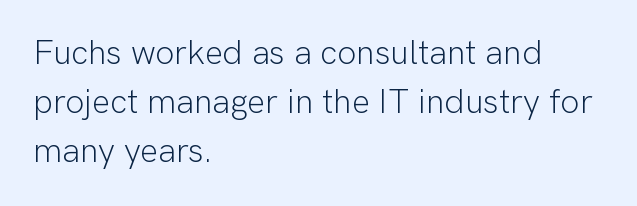
Q: Is the text bold? A: No.
Q: Is the text italic (slanted)? A: No, it is upright.
Q: Is the typeface a serif or a sans-serif typeface? A: Sans-serif.
Q: Is the text underlined? A: No.
Q: How is the paragraph aligned? A: Left-aligned.
Q: Is the spacing between letters normal or unusually wide? A: Normal.
Q: Is the spacing between lines tight, normal or loose? A: Normal.
Q: Width (condensed, normal, or wide)? A: Normal.
Q: Stroke contrast? A: Low.
Q: x-height? A: Medium.
Q: Monospaced? A: No.
